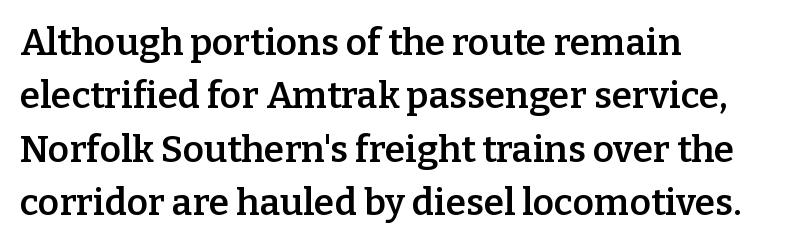
Italic? Not at all — the glyphs are vertical. Classification — serif. Horizontally, the lines are justified to the leading edge only. The rows are spaced the way most documents space them.
